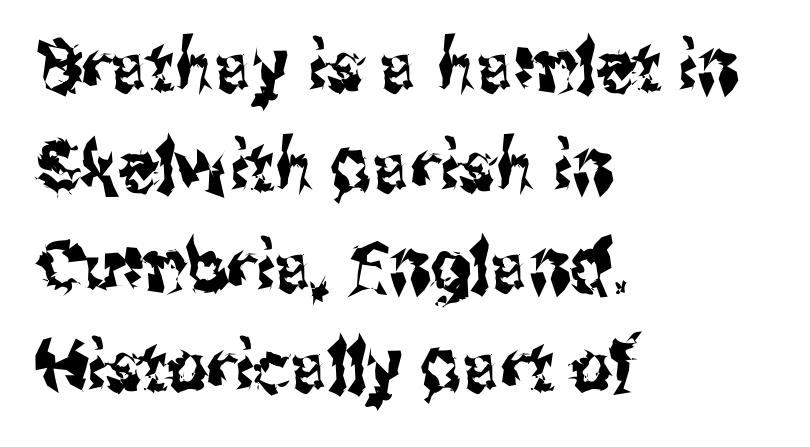
Q: Is the text italic (slanted)? A: No, it is upright.
Q: Is the typeface a serif or a sans-serif typeface? A: Sans-serif.
Q: Is the text underlined? A: No.
Q: How is the paragraph aligned? A: Left-aligned.
Q: Is the spacing between letters normal or unusually wide? A: Normal.
Q: Is the spacing between lines tight, normal or loose? A: Normal.
Q: Width (condensed, normal, or wide)? A: Condensed.
Q: Stroke contrast? A: Medium.
Q: x-height? A: Medium.
Q: Monospaced? A: No.
